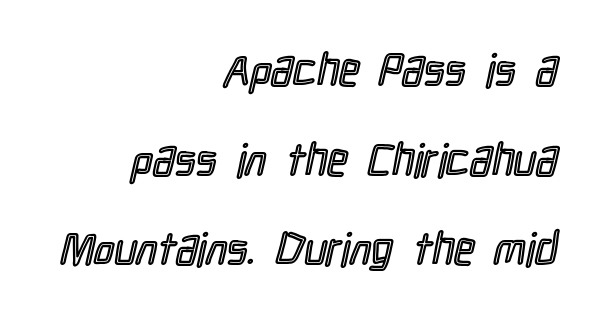
The image shows 45 px condensed type; set right-aligned, loose line spacing (1.99x), normal letter spacing, not underlined; a medium x-height.
